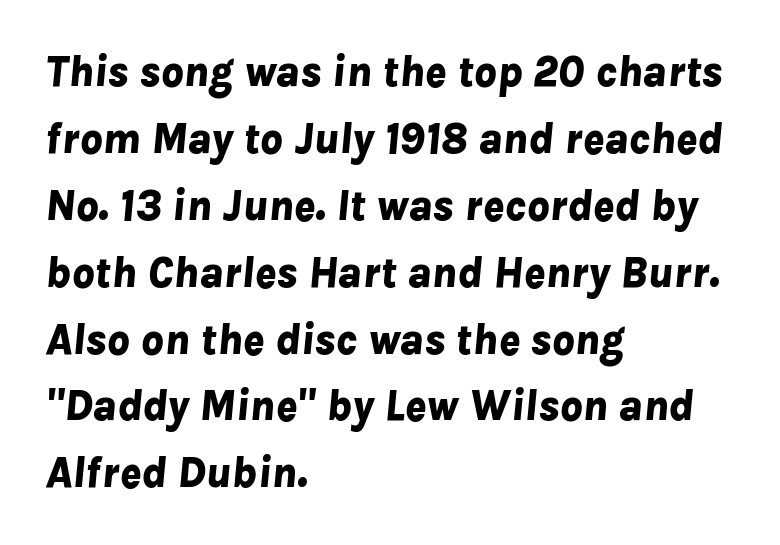
The image shows 44 px bold type, italic (leaning right); set left-aligned, normal line spacing (1.52x), normal letter spacing, not underlined; low stroke contrast and a medium x-height.
